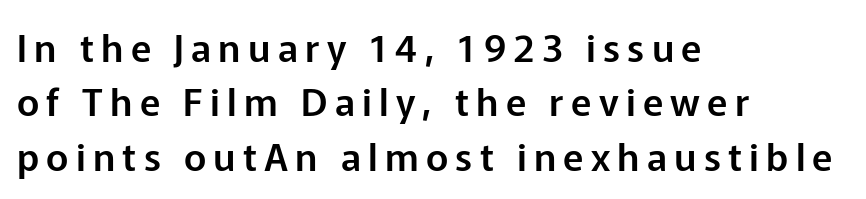
The image shows 38 px sans-serif type, upright; set left-aligned, normal line spacing (1.43x), not underlined; low stroke contrast and a medium x-height.
